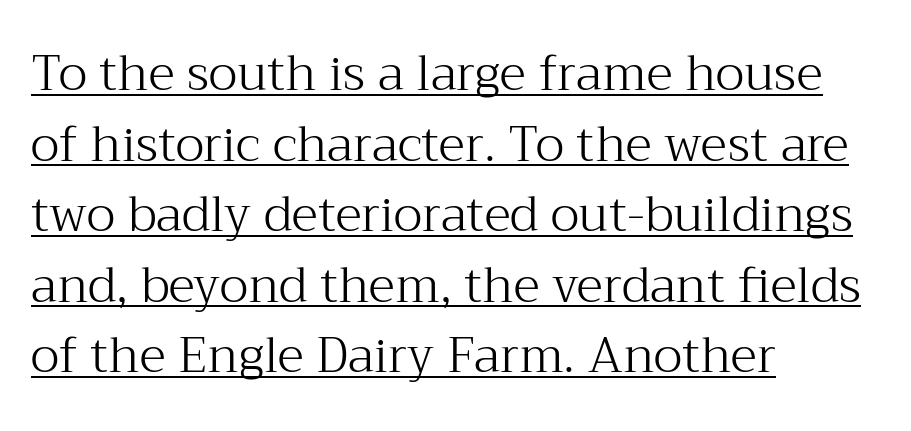
The image shows 49 px light serif type, upright; set left-aligned, normal line spacing (1.44x), normal letter spacing, underlined; medium stroke contrast and a medium x-height.
